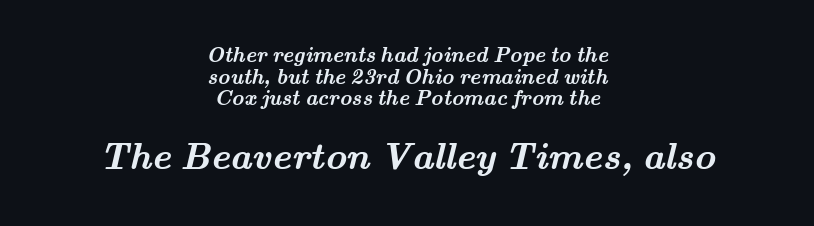
The rendering uses natural spacing where letterforms have individual widths. Very little white space separates one row of letters from the next. The tracking reads as untouched default to a designer's eye. Type style note: has serifs. No word sits above an underline. Compared with an ordinary text face, these strokes are far heavier — a full bold.
